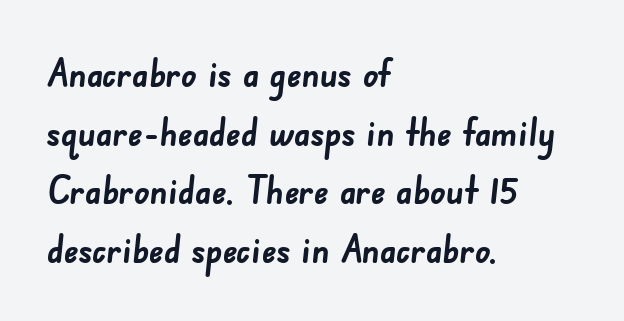
{"serif": "no", "bold": "yes", "weight": "semibold", "width": "normal", "stroke_contrast": "low", "x_height": "small", "monospaced": "no", "underline": "no", "align": "left", "line_spacing": "normal", "line_spacing_ratio": 1.54, "letter_spacing": "normal", "letter_spacing_em": 0.0, "glyph_px": 38}
